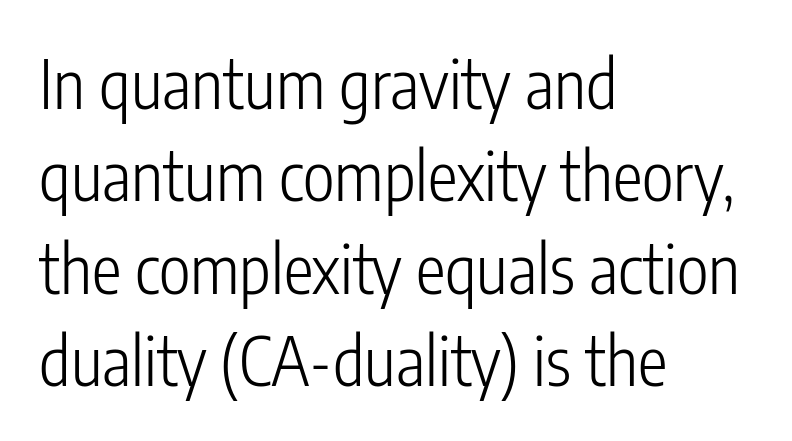
{"serif": "no", "italic": "no", "bold": "no", "weight": "light", "width": "condensed", "stroke_contrast": "low", "x_height": "medium", "monospaced": "no", "underline": "no", "align": "left", "line_spacing": "normal", "line_spacing_ratio": 1.38, "letter_spacing": "normal", "letter_spacing_em": 0.0, "glyph_px": 67}
